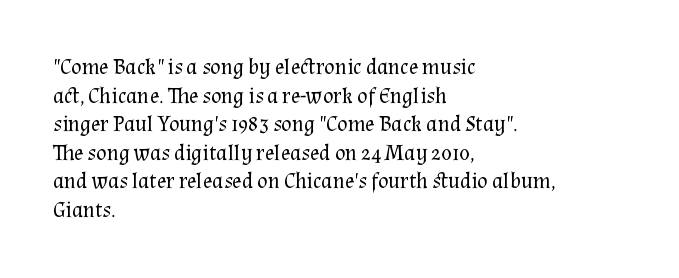
Check the space under the baseline: it is left empty. Characters follow at the spacing the type designer built in. These glyphs show unthickened strokes, regular width or finer. This is the regular roman posture of the typeface. A typesetter would call this leading conventional body-copy spacing. The compositor pushed each line to the left boundary.
